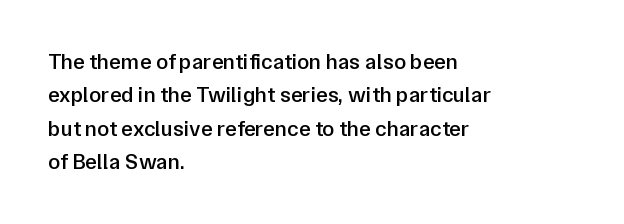
The image shows 22 px text type, upright; set left-aligned, normal line spacing (1.52x), normal letter spacing, not underlined.
